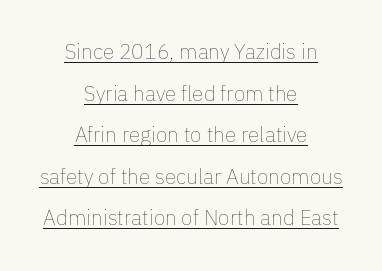
Q: Is the text bold? A: No.
Q: Is the text italic (slanted)? A: No, it is upright.
Q: Is the text underlined? A: Yes.
Q: How is the paragraph aligned? A: Centered.
Q: Is the spacing between letters normal or unusually wide? A: Normal.
Q: Is the spacing between lines tight, normal or loose? A: Loose.
